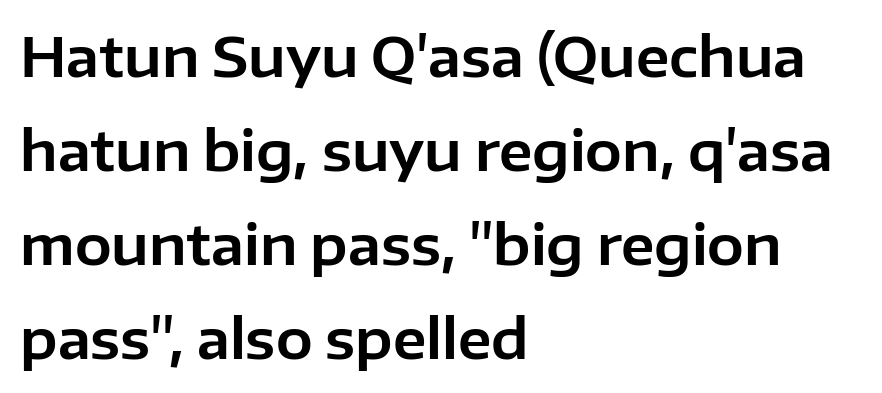
The image shows 55 px sans-serif type, upright; set left-aligned, line spacing 1.71x, normal letter spacing, not underlined; low stroke contrast and a medium x-height.
